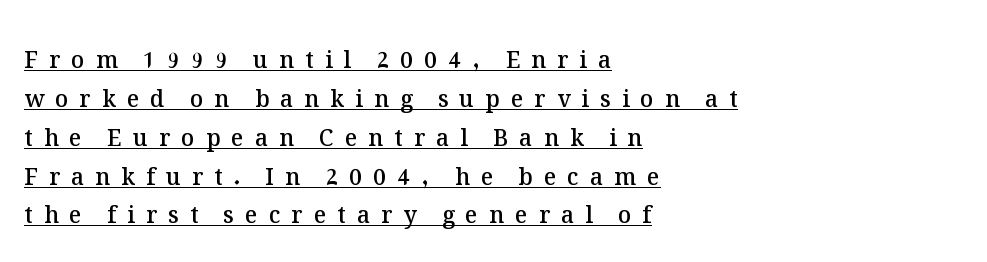
The image shows 23 px text type, upright; set left-aligned, normal line spacing (1.69x), unusually wide letter spacing (+0.48 em), underlined.
